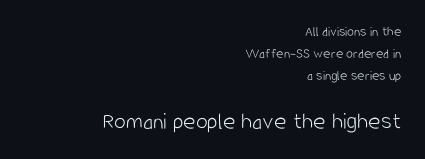
The image shows 24 px text type, upright; set right-aligned, normal line spacing (1.57x), normal letter spacing, not underlined; the second (bottom) block is 1.71x larger.
